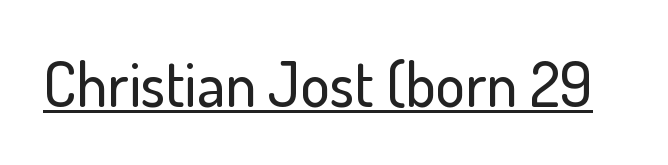
Q: Is the text italic (slanted)? A: No, it is upright.
Q: Is the typeface a serif or a sans-serif typeface? A: Sans-serif.
Q: Is the text underlined? A: Yes.
Q: Is the spacing between letters normal or unusually wide? A: Normal.
Q: Width (condensed, normal, or wide)? A: Normal.
Q: Stroke contrast? A: Low.
Q: x-height? A: Small.
Q: Monospaced? A: No.
